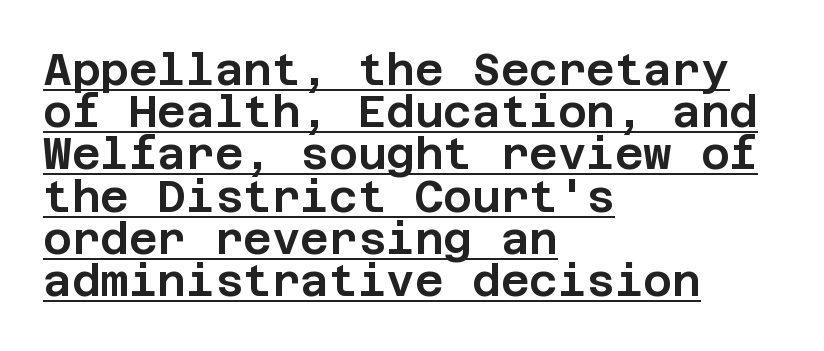
The image shows 44 px sans-serif type, upright; set left-aligned, tight line spacing (0.96x), normal letter spacing, underlined; low stroke contrast and a large x-height.
